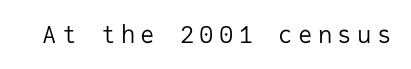
The image shows 24 px text type, upright; set unusually wide letter spacing (+0.22 em), not underlined.
